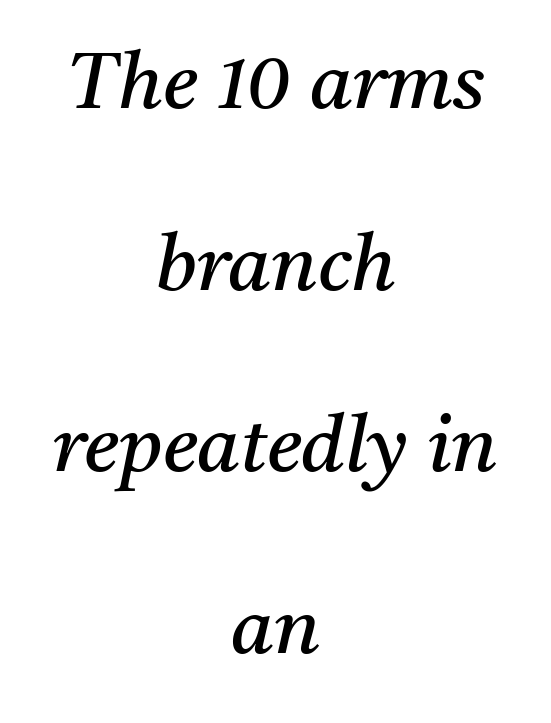
Serifs: yes, visible at the terminals of the letterforms. A student would call this center alignment; a typographer would say set centered. Glance below the letters and you will spot only blank space. This sample has the flowing, uneven cadence of proportional lettering. Style check: oblique. Leading is clearly above the norm, producing a sparse column.
